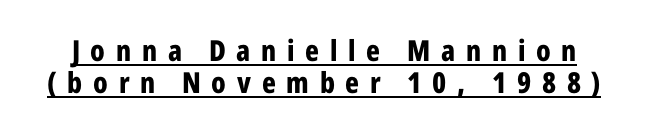
{"serif": "no", "italic": "no", "bold": "yes", "weight": "bold", "width": "condensed", "stroke_contrast": "low", "x_height": "medium", "monospaced": "no", "underline": "yes", "line_spacing": "tight", "line_spacing_ratio": 1.11, "letter_spacing": "wide", "letter_spacing_em": 0.37, "glyph_px": 29}
